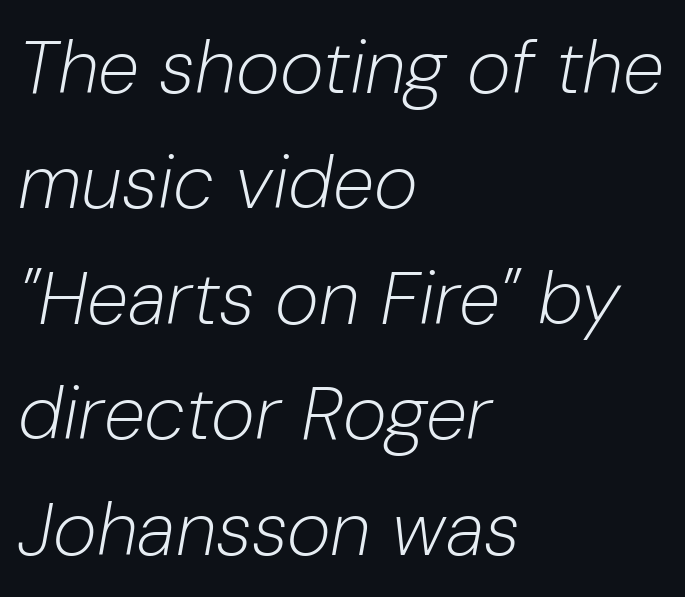
Q: Is the text bold? A: No.
Q: Is the text italic (slanted)? A: Yes, it leans right by about 10 degrees.
Q: Is the text underlined? A: No.
Q: How is the paragraph aligned? A: Left-aligned.
Q: Is the spacing between letters normal or unusually wide? A: Normal.
Q: Is the spacing between lines tight, normal or loose? A: Normal.
Q: Width (condensed, normal, or wide)? A: Normal.
Q: Stroke contrast? A: Low.
Q: x-height? A: Medium.
Q: Monospaced? A: No.
